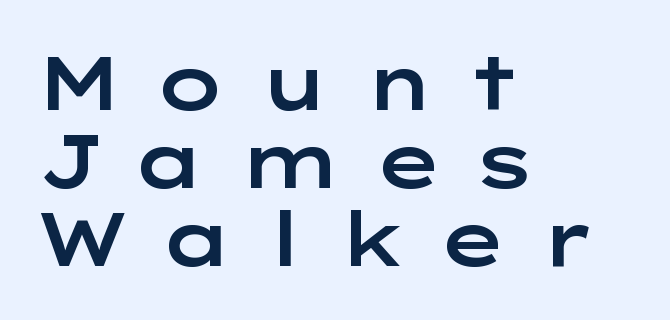
Q: Is the text italic (slanted)? A: No, it is upright.
Q: Is the typeface a serif or a sans-serif typeface? A: Sans-serif.
Q: Is the text underlined? A: No.
Q: How is the paragraph aligned? A: Left-aligned.
Q: Is the spacing between letters normal or unusually wide? A: Unusually wide.
Q: Is the spacing between lines tight, normal or loose? A: Tight.
Q: Width (condensed, normal, or wide)? A: Wide.
Q: Stroke contrast? A: Low.
Q: x-height? A: Medium.
Q: Monospaced? A: No.
